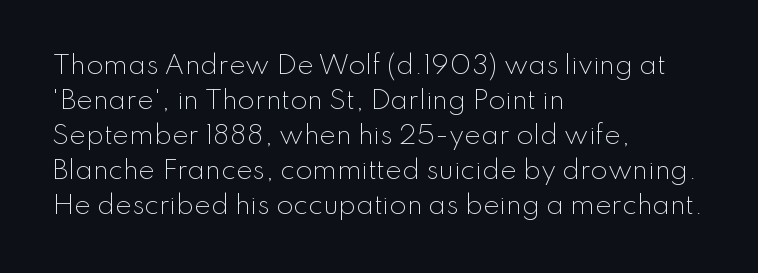
Nobody drew a line under any word here. The passage is arranged the way most books set body copy — flush left. Is the stroke heavy? The answer is a plain regular-or-lighter. Nobody touched the tracking dial on this one. A roman cut, with each character standing at attention. The space between consecutive lines is moderate.
